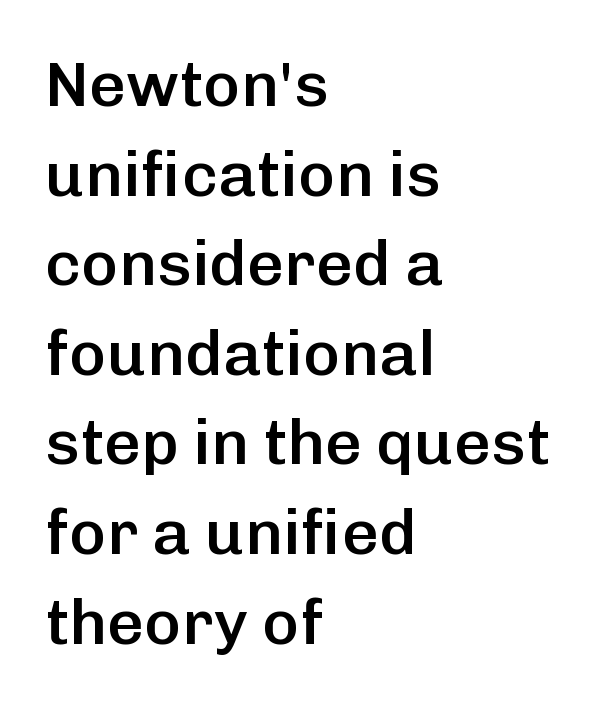
The image shows 64 px semibold sans-serif type, upright; set left-aligned, normal line spacing (1.4x), normal letter spacing, not underlined; low stroke contrast and a medium x-height.
